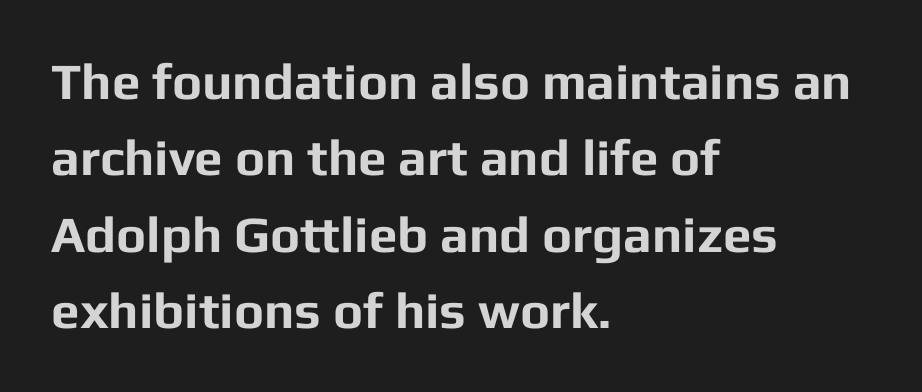
Quick note: not italic, upright. Think of a printed novel: that variable character pitch is what you see here. Rule under the text: the space is simply empty. How would I describe the line gaps? Plain and ordinary.
